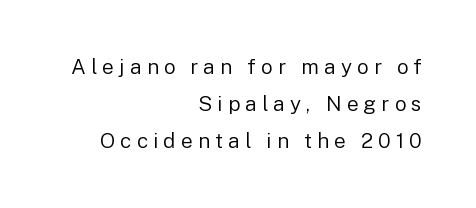
{"italic": "no", "bold": "no", "underline": "no", "align": "right", "line_spacing_ratio": 1.77, "letter_spacing": "wide", "letter_spacing_em": 0.24, "glyph_px": 21}
